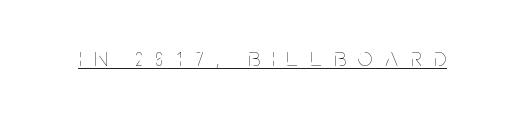
{"italic": "no", "bold": "no", "underline": "yes", "letter_spacing": "wide", "letter_spacing_em": 0.48, "glyph_px": 26}
